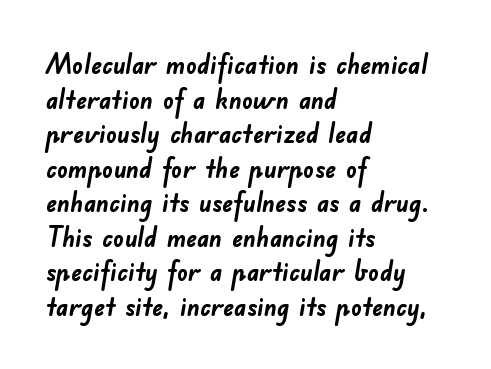
Evenly set lines give the paragraph a standard silhouette. Check under the words: just untouched page. Every letter is thick-stroked: bold, no question. Horizontal alignment here is leftward, the default for most running prose. Observe the ordinary spacing: letters are neighbours, not strangers.
